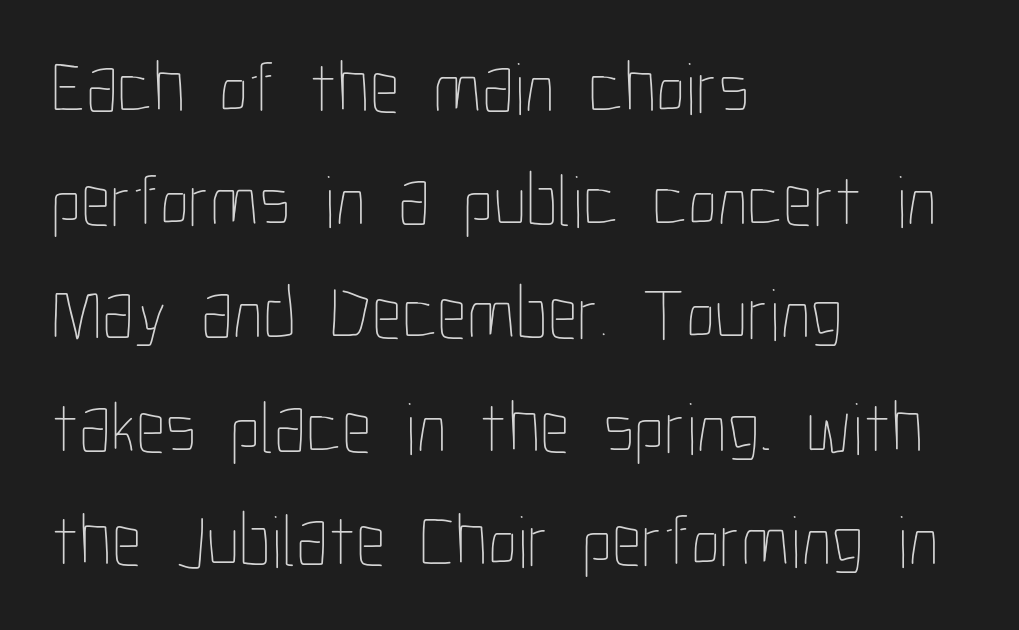
{"italic": "no", "bold": "no", "weight": "thin", "width": "condensed", "stroke_contrast": "low", "x_height": "medium", "monospaced": "no", "underline": "no", "align": "left", "line_spacing": "normal", "line_spacing_ratio": 1.53, "letter_spacing": "normal", "letter_spacing_em": 0.0, "glyph_px": 74}
